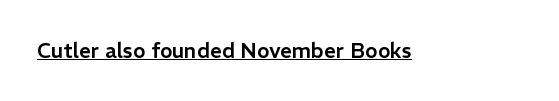
Q: Is the text italic (slanted)? A: No, it is upright.
Q: Is the text underlined? A: Yes.
Q: Is the spacing between letters normal or unusually wide? A: Normal.
